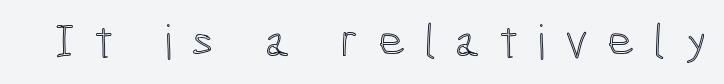
The image shows 47 px condensed type, upright; set unusually wide letter spacing (+0.41 em), not underlined; a medium x-height.
